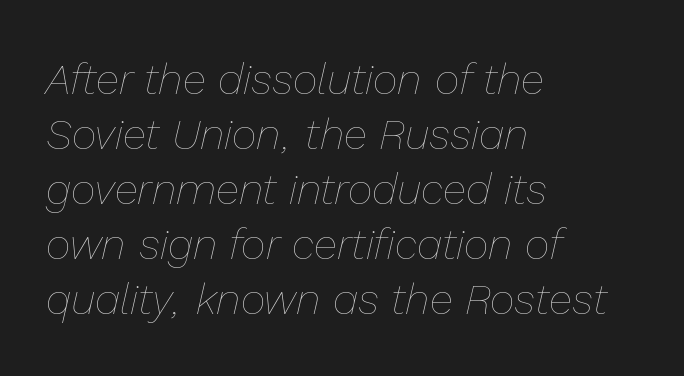
{"italic": "yes", "lean": "right", "slant_degrees": 13, "bold": "no", "weight": "thin", "width": "normal", "stroke_contrast": "low", "x_height": "medium", "monospaced": "no", "underline": "no", "align": "left", "line_spacing": "normal", "line_spacing_ratio": 1.28, "letter_spacing": "normal", "letter_spacing_em": 0.0, "glyph_px": 43}
